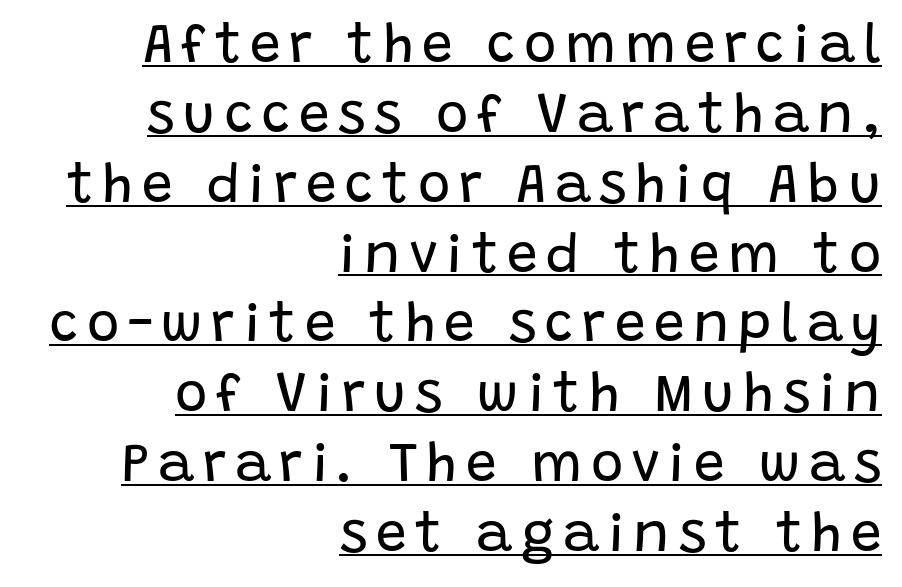
{"serif": "no", "italic": "no", "bold": "no", "weight": "regular", "width": "normal", "stroke_contrast": "low", "x_height": "large", "monospaced": "no", "underline": "yes", "align": "right", "line_spacing": "normal", "line_spacing_ratio": 1.27, "glyph_px": 55}
